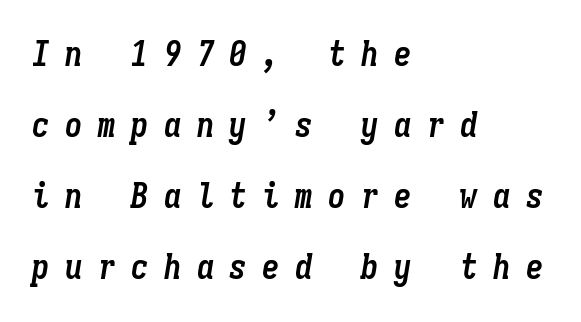
{"italic": "yes", "lean": "right", "slant_degrees": 9, "bold": "yes", "weight": "semibold", "width": "condensed", "stroke_contrast": "low", "x_height": "medium", "monospaced": "yes", "underline": "no", "align": "left", "line_spacing": "loose", "line_spacing_ratio": 2.03, "letter_spacing": "wide", "letter_spacing_em": 0.44, "glyph_px": 35}
